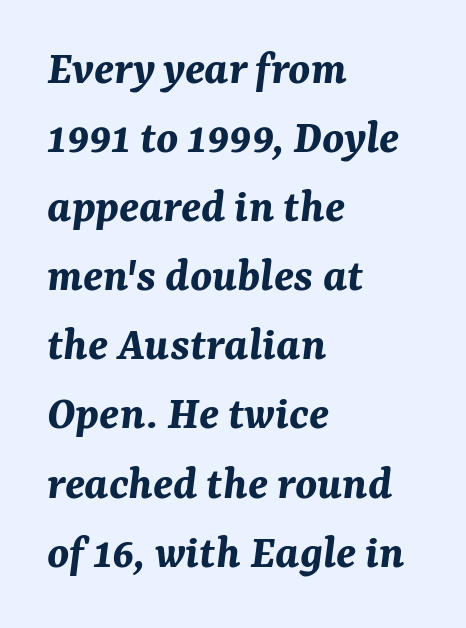
Q: Is the text bold? A: Yes.
Q: Is the text italic (slanted)? A: Yes, it leans right by about 7 degrees.
Q: Is the text underlined? A: No.
Q: How is the paragraph aligned? A: Left-aligned.
Q: Is the spacing between letters normal or unusually wide? A: Normal.
Q: Is the spacing between lines tight, normal or loose? A: Normal.
Q: Width (condensed, normal, or wide)? A: Normal.
Q: Stroke contrast? A: Medium.
Q: x-height? A: Medium.
Q: Monospaced? A: No.
